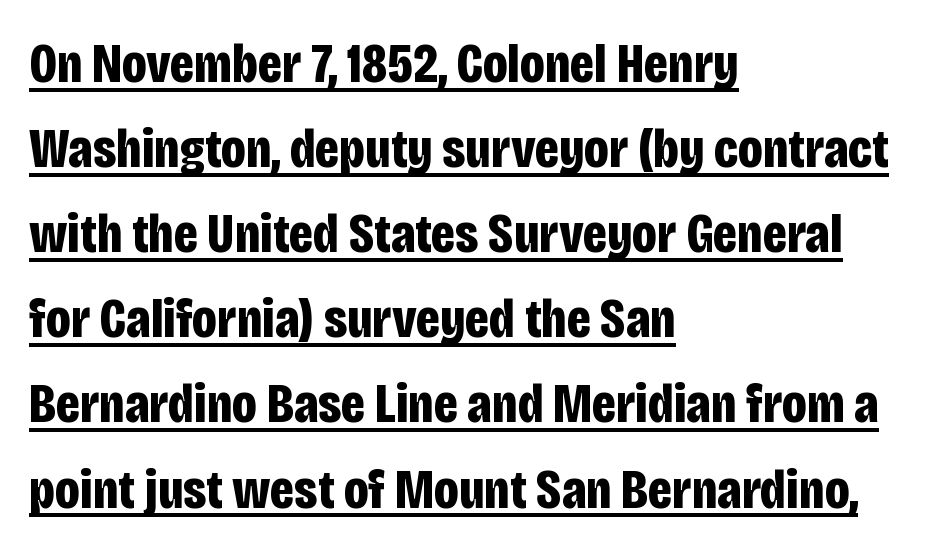
Q: Is the text bold? A: Yes.
Q: Is the text italic (slanted)? A: No, it is upright.
Q: Is the typeface a serif or a sans-serif typeface? A: Sans-serif.
Q: Is the text underlined? A: Yes.
Q: How is the paragraph aligned? A: Left-aligned.
Q: Is the spacing between letters normal or unusually wide? A: Normal.
Q: Is the spacing between lines tight, normal or loose? A: Normal.
Q: Width (condensed, normal, or wide)? A: Condensed.
Q: Stroke contrast? A: Low.
Q: x-height? A: Large.
Q: Monospaced? A: No.
